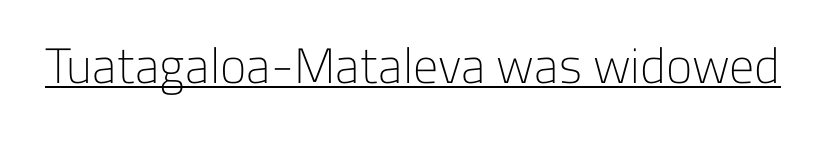
The image shows 50 px light sans-serif type, upright; set normal letter spacing, underlined; low stroke contrast and a medium x-height.
